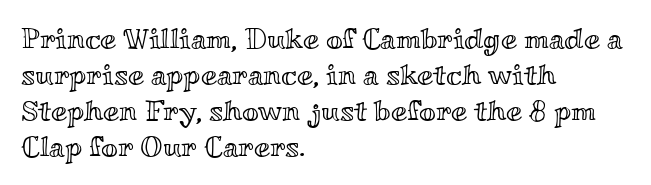
The image shows 29 px wide type, upright; set left-aligned, line spacing 1.24x, normal letter spacing, not underlined; a small x-height.
